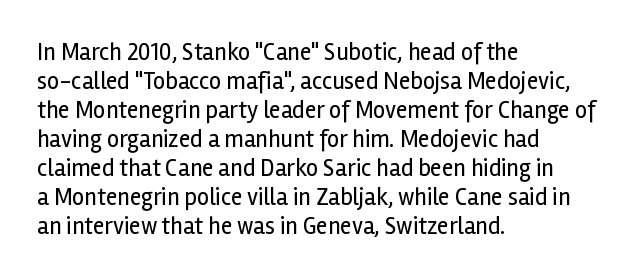
{"italic": "no", "bold": "no", "underline": "no", "align": "left", "line_spacing_ratio": 1.21, "letter_spacing": "normal", "letter_spacing_em": 0.0, "glyph_px": 24}
